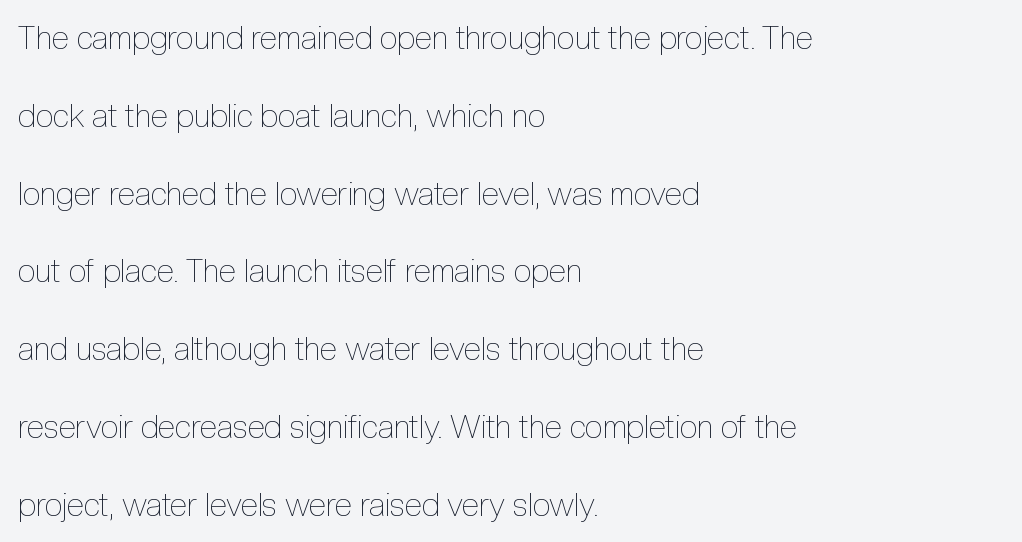
Q: Is the text bold? A: No.
Q: Is the text italic (slanted)? A: No, it is upright.
Q: Is the text underlined? A: No.
Q: How is the paragraph aligned? A: Left-aligned.
Q: Is the spacing between letters normal or unusually wide? A: Normal.
Q: Is the spacing between lines tight, normal or loose? A: Loose.
Q: Width (condensed, normal, or wide)? A: Condensed.
Q: x-height? A: Medium.
Q: Monospaced? A: No.
